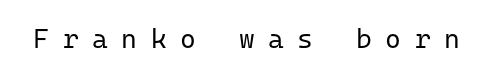
The letters look calm and open, with moderate or lighter stems. The axis of the letterforms is exactly vertical. This rendering widens character spacing well past its baseline value. Has an underline been added? It has not.
